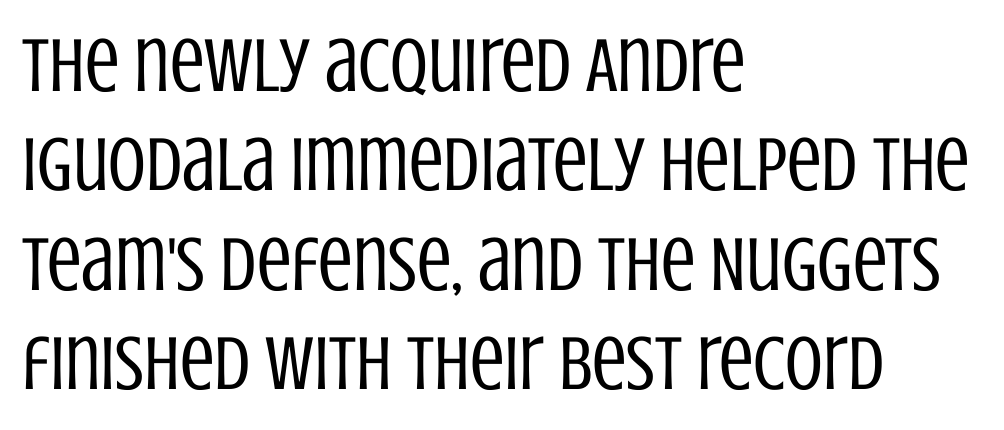
{"serif": "no", "italic": "no", "bold": "no", "weight": "regular", "width": "condensed", "stroke_contrast": "low", "x_height": "large", "monospaced": "no", "underline": "no", "align": "left", "line_spacing": "normal", "line_spacing_ratio": 1.29, "letter_spacing": "normal", "letter_spacing_em": 0.0, "glyph_px": 77}
